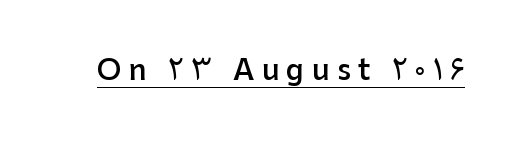
The image shows 28 px semibold sans-serif type, upright; set unusually wide letter spacing (+0.27 em), underlined; low stroke contrast and a medium x-height.
